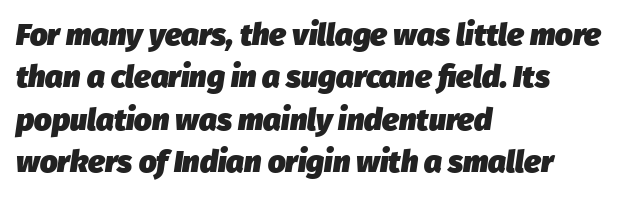
Q: Is the text bold? A: Yes.
Q: Is the text italic (slanted)? A: Yes, it leans right by about 8 degrees.
Q: Is the text underlined? A: No.
Q: How is the paragraph aligned? A: Left-aligned.
Q: Is the spacing between letters normal or unusually wide? A: Normal.
Q: Is the spacing between lines tight, normal or loose? A: Normal.
Q: Width (condensed, normal, or wide)? A: Normal.
Q: Stroke contrast? A: Low.
Q: x-height? A: Medium.
Q: Monospaced? A: No.
